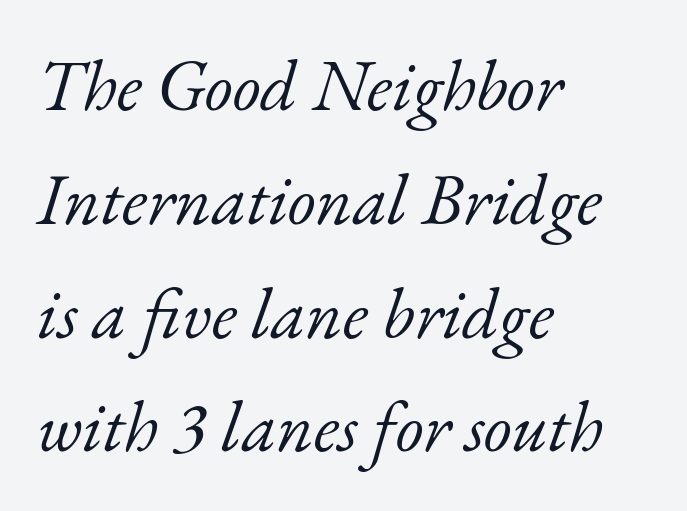
{"serif": "yes", "italic": "yes", "lean": "right", "slant_degrees": 17, "bold": "no", "weight": "light", "width": "normal", "stroke_contrast": "low", "x_height": "small", "monospaced": "no", "underline": "no", "align": "left", "line_spacing": "normal", "line_spacing_ratio": 1.58, "letter_spacing": "normal", "letter_spacing_em": 0.0, "glyph_px": 72}
